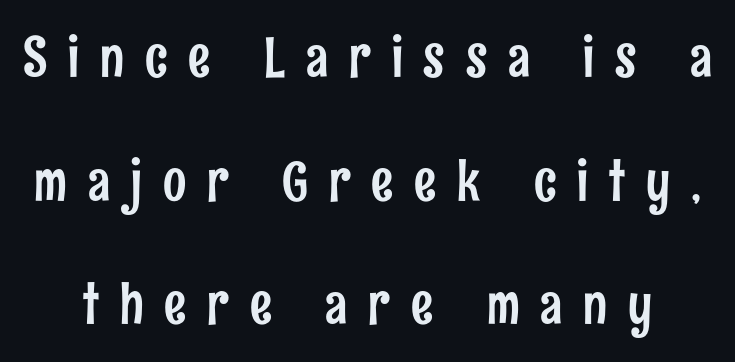
This rendering widens character spacing well past its baseline value. Anything drawn beneath the words? Only blank space. Unlike a traditional serif, this face leaves its strokes unadorned. Every character sits straight up, as roman type does. Leading is clearly above the norm, producing a sparse column.
